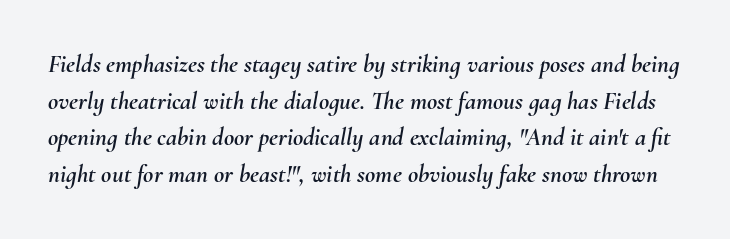
Q: Is the text italic (slanted)? A: Yes, it leans right by about 10 degrees.
Q: Is the text underlined? A: No.
Q: Is the spacing between letters normal or unusually wide? A: Normal.
Q: Is the spacing between lines tight, normal or loose? A: Normal.
